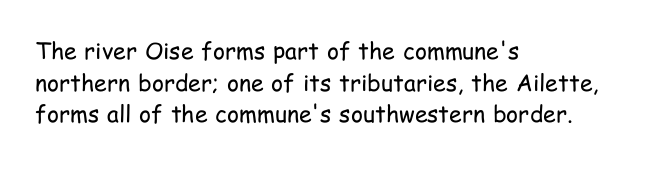
The strokes are not fattened; the text isn't bold. Beneath every word, the page is bare. Every row of glyphs begins at an identical x-position on the left. In terms of posture, this sample is upright.
